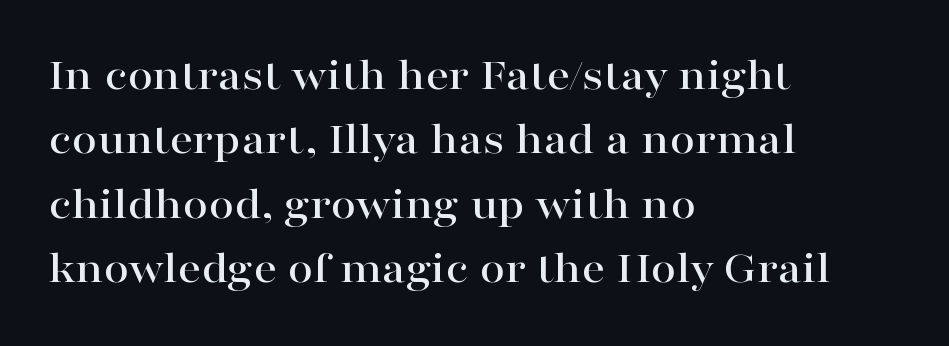
The image shows 46 px wide serif type, upright; set left-aligned, normal line spacing (1.4x), normal letter spacing, not underlined; high stroke contrast and a medium x-height.
